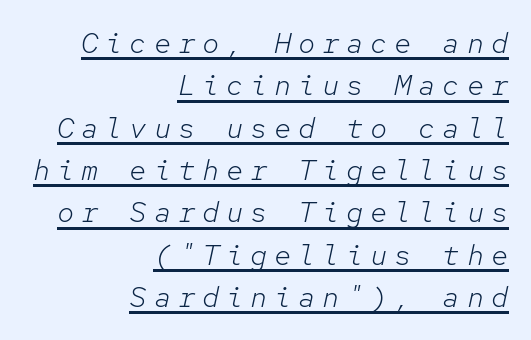
The rendered words wear a rule along their underside. Monospaced: the letters line up in strict vertical columns. The rendering inserts visible extra space after every character. One glance says typical: line gaps are just what's usual.
